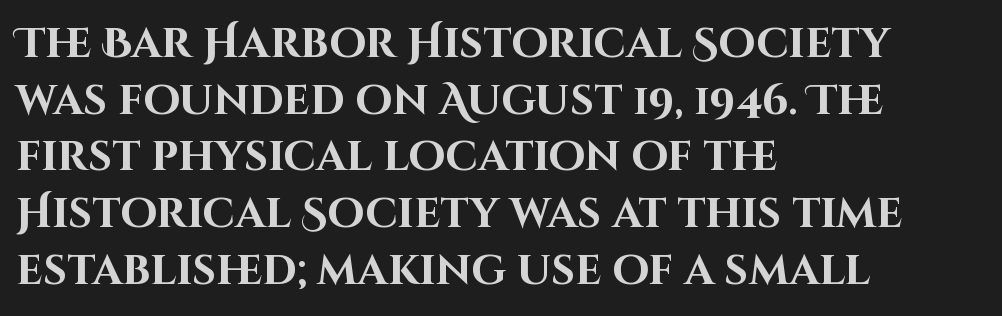
Just letters on the line, the space beneath them empty. This rendering employs a face without finishing strokes, i.e., a sans-serif. Here the designer chose a conventional face with non-uniform glyph widths. When letters stand straight like this, we call the style roman or upright. Compared with a centered layout, this one pins lines to the left instead.
